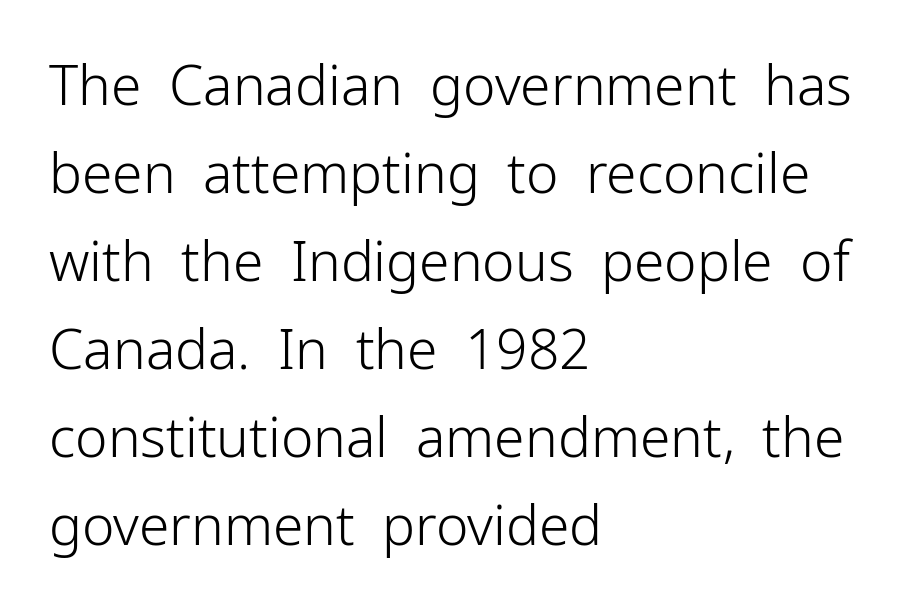
{"serif": "no", "italic": "no", "bold": "no", "weight": "light", "width": "normal", "stroke_contrast": "low", "x_height": "medium", "monospaced": "no", "underline": "no", "align": "left", "line_spacing": "normal", "line_spacing_ratio": 1.6, "letter_spacing": "normal", "letter_spacing_em": 0.0, "glyph_px": 55}
